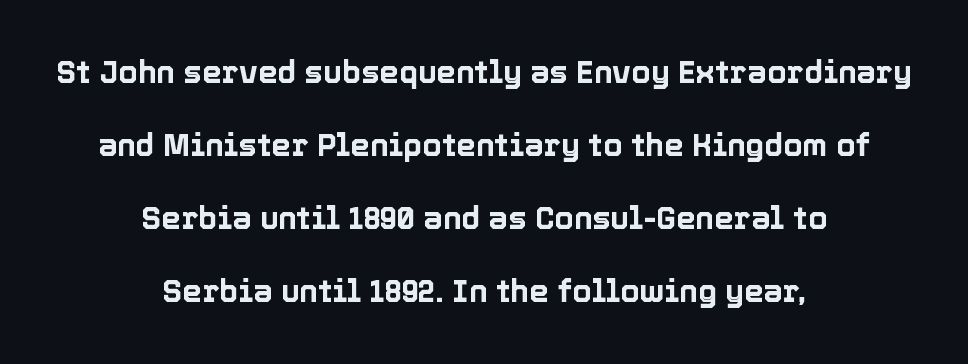
Q: Is the text italic (slanted)? A: No, it is upright.
Q: Is the text underlined? A: No.
Q: How is the paragraph aligned? A: Centered.
Q: Is the spacing between letters normal or unusually wide? A: Normal.
Q: Is the spacing between lines tight, normal or loose? A: Loose.
Q: Width (condensed, normal, or wide)? A: Normal.
Q: x-height? A: Medium.
Q: Monospaced? A: No.
